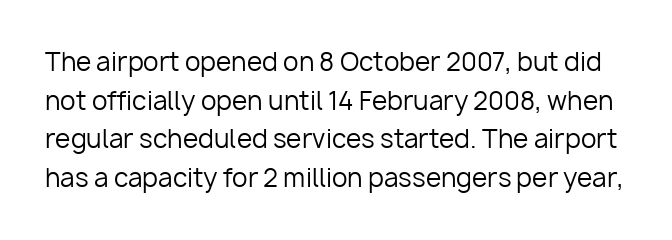
Q: Is the text bold? A: No.
Q: Is the text italic (slanted)? A: No, it is upright.
Q: Is the text underlined? A: No.
Q: Is the spacing between letters normal or unusually wide? A: Normal.
Q: Is the spacing between lines tight, normal or loose? A: Normal.
